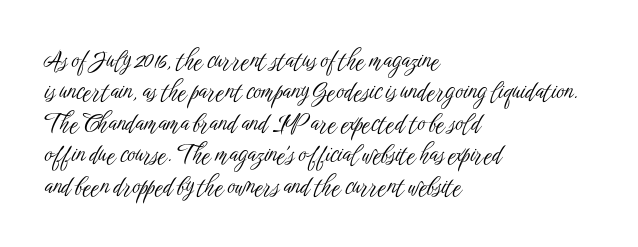
The image shows 24 px text type; set left-aligned, normal line spacing (1.31x), normal letter spacing, not underlined.
